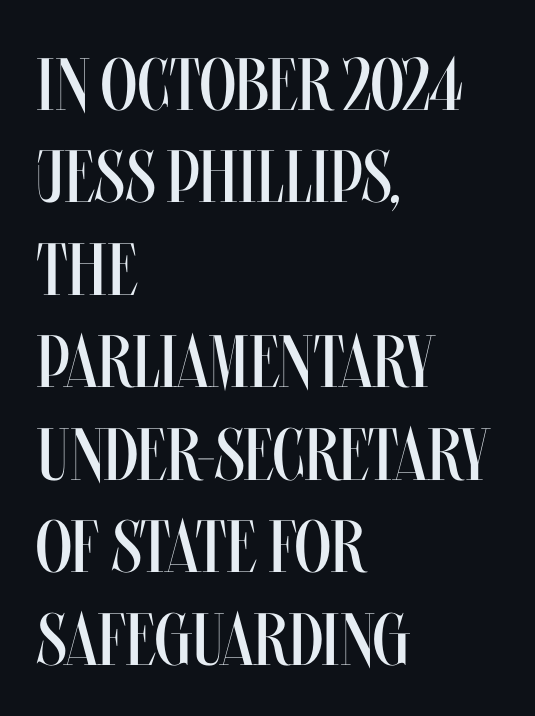
The space directly below the letters is spotless. Where is the straight margin? On the left. Quick note: interline space is typical. The line texture is even and compact thanks to regular tracking. Posture: straight, roman, zero tilt. These lines are rendered in a variable-pitch font.
